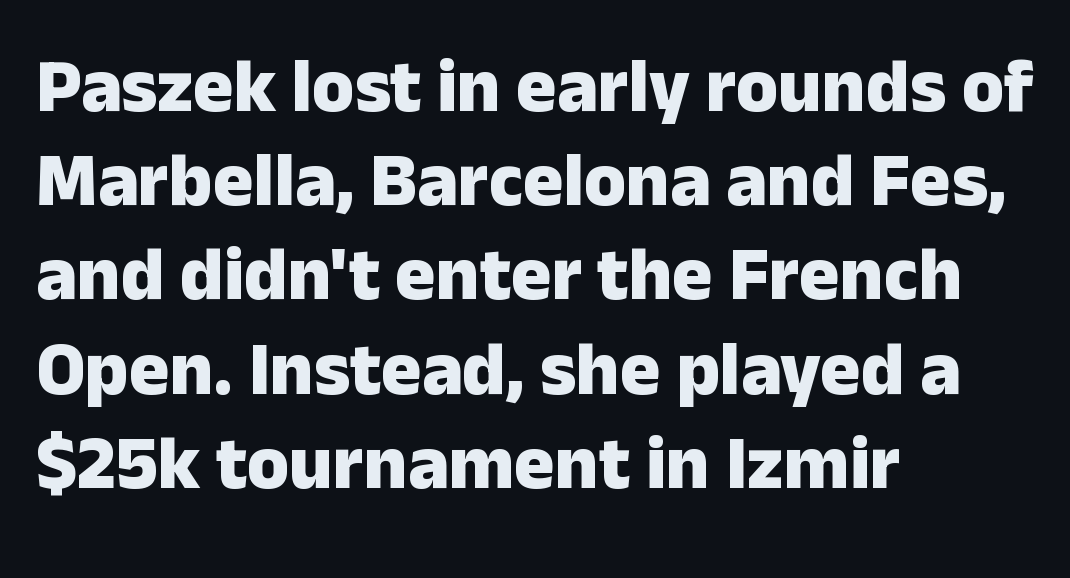
The image shows 76 px heavy sans-serif type, upright; set left-aligned, line spacing 1.24x, normal letter spacing, not underlined; low stroke contrast and a medium x-height.
